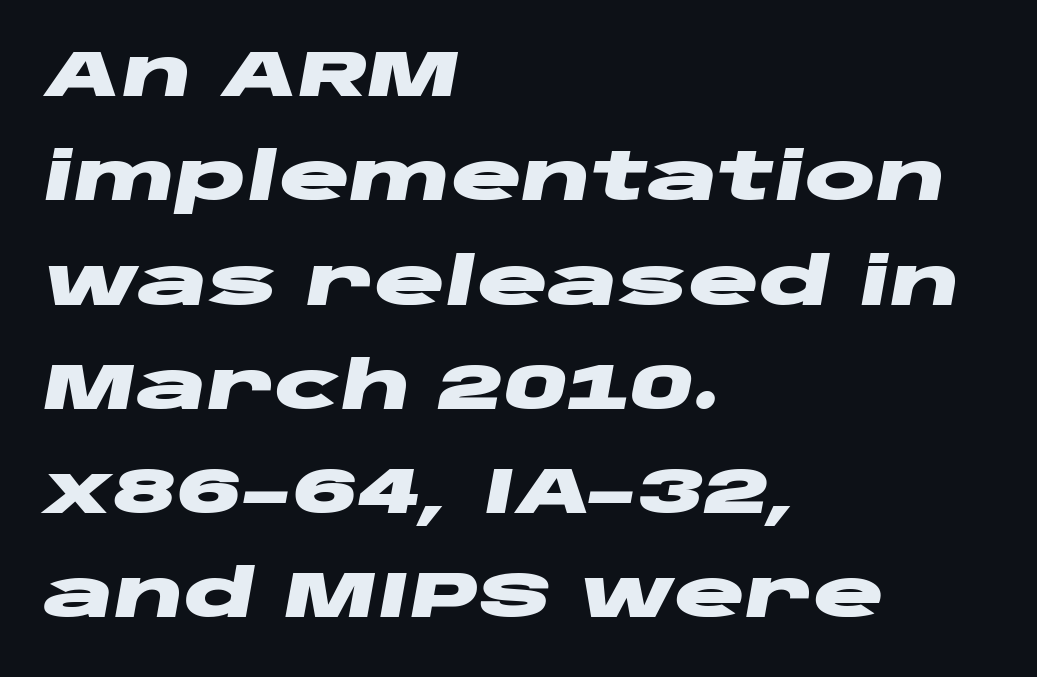
These words are printed bold, with thick strokes throughout. The letters are slanted; this is an italic face. Descender tails drop into unmarked territory. Looks like regular typesetting: each glyph gets only the width it needs. This sample keeps an unexceptional amount of space between lines. These lines stack with their left ends in a neat column.
